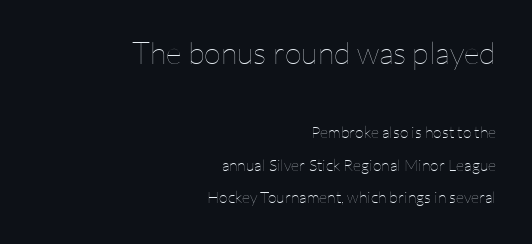
Varying glyph widths throughout — classic text-font behaviour. You can tell it's not italic because the verticals are truly vertical. What stands out about the letter spacing? Nothing — it is the standard amount. No extra ink here — the face is not bold.
